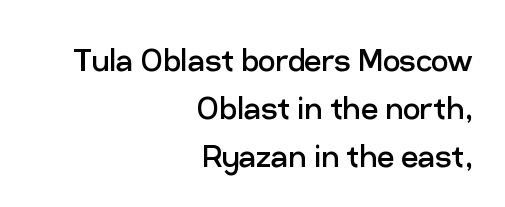
Leading matches the norm, producing a regular column. A typesetter would label this face a sans. Type without underlining. Is this a fixed-width face? No — the glyphs have proportional, varying widths. Ordinary non-slanted type is in use.
